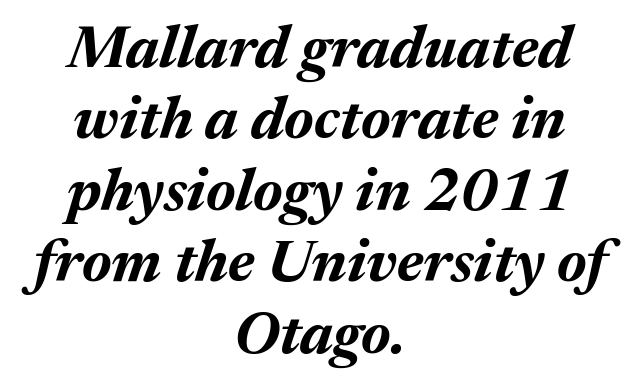
The image shows 59 px bold type, italic (leaning right); set centered, line spacing 1.21x, normal letter spacing, not underlined; medium stroke contrast and a medium x-height.
